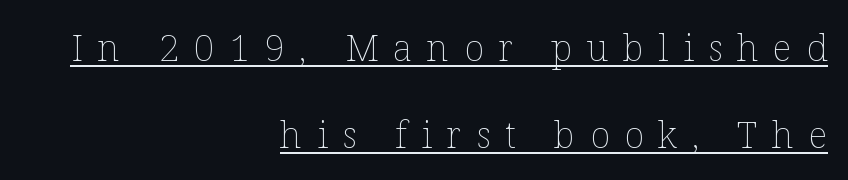
The sample's only ornament is a line tracing under the words. Look at the tracking — it's clearly loosened, letters drifting apart. Character widths vary here, with narrow letters taking less room than wide ones. What's the leading like? Stretched, with rows far apart. Posture: upright roman.
